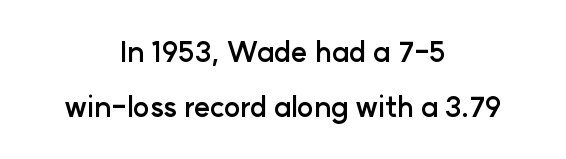
The image shows 28 px semibold sans-serif type, upright; set centered, loose line spacing (1.95x), normal letter spacing, not underlined; low stroke contrast and a medium x-height.
